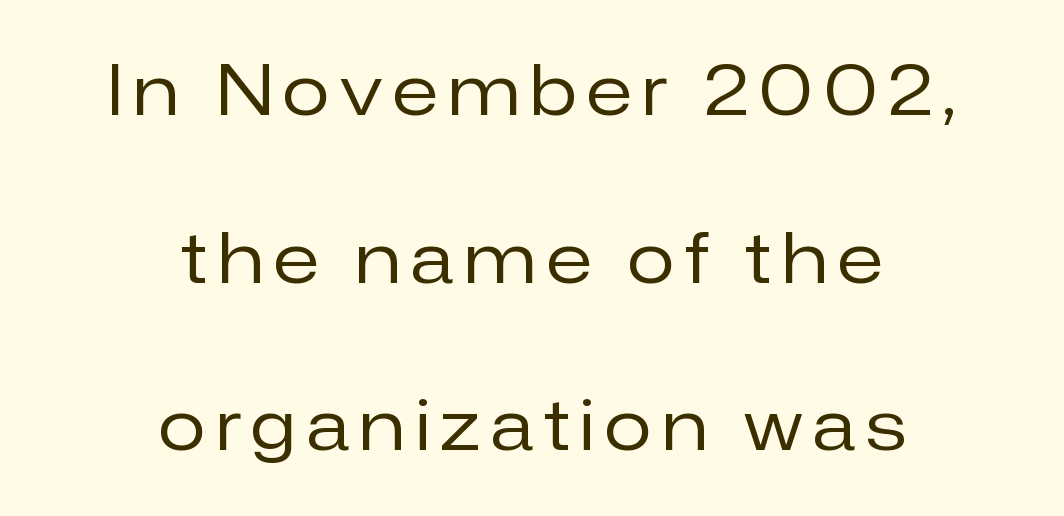
The image shows 69 px regular-weight sans-serif type, upright; set centered, loose line spacing (2.43x), not underlined; low stroke contrast and a medium x-height.
